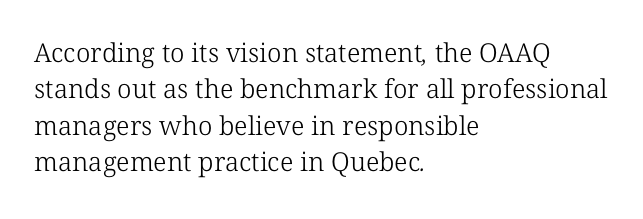
Q: Is the text bold? A: No.
Q: Is the text underlined? A: No.
Q: How is the paragraph aligned? A: Left-aligned.
Q: Is the spacing between letters normal or unusually wide? A: Normal.
Q: Is the spacing between lines tight, normal or loose? A: Normal.
